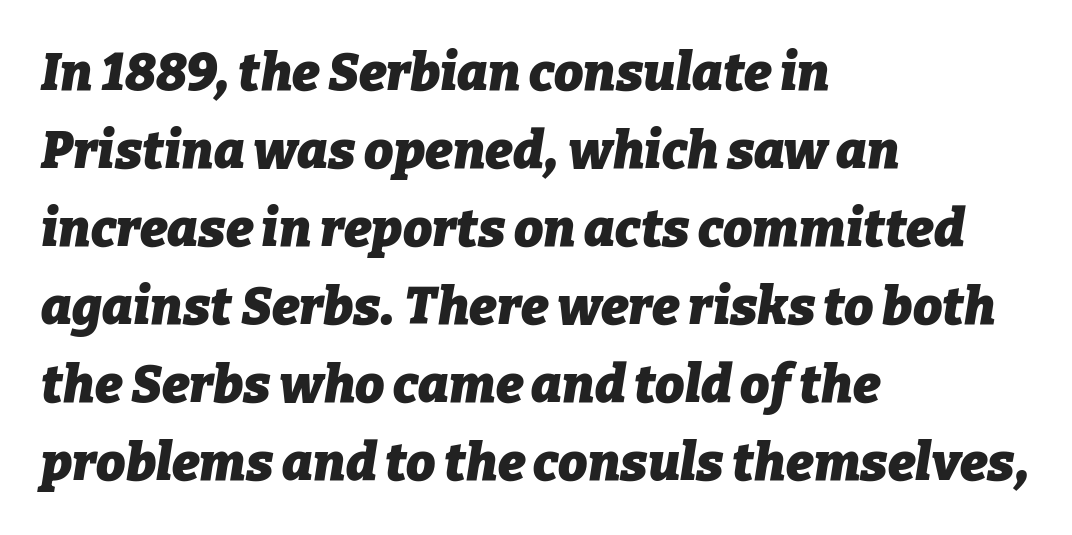
Notice how the passage keeps a crisp vertical edge on the left only. Just letters on the line, the space beneath them empty. Look at the tracking — it's just the regular setting, nothing added. Note the varied advance widths — an 'i' is clearly narrower than an 'm'.
